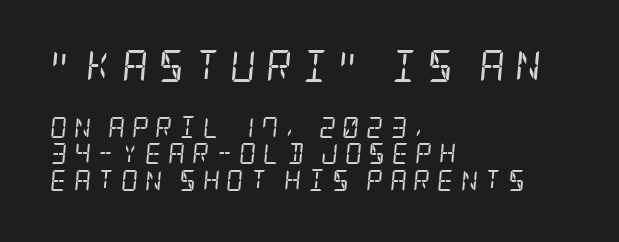
Q: Is the text bold? A: No.
Q: Is the text italic (slanted)? A: Yes, it leans right by about 5 degrees.
Q: Is the typeface a serif or a sans-serif typeface? A: Serif.
Q: Is the text underlined? A: No.
Q: How is the paragraph aligned? A: Left-aligned.
Q: Is the spacing between letters normal or unusually wide? A: Unusually wide.
Q: Is the spacing between lines tight, normal or loose? A: Normal.
Q: Which block of text is set in a larger size, the first (top) or the second (bottom)? A: The first (top) one.
Q: Width (condensed, normal, or wide)? A: Condensed.
Q: Stroke contrast? A: Low.
Q: x-height? A: Large.
